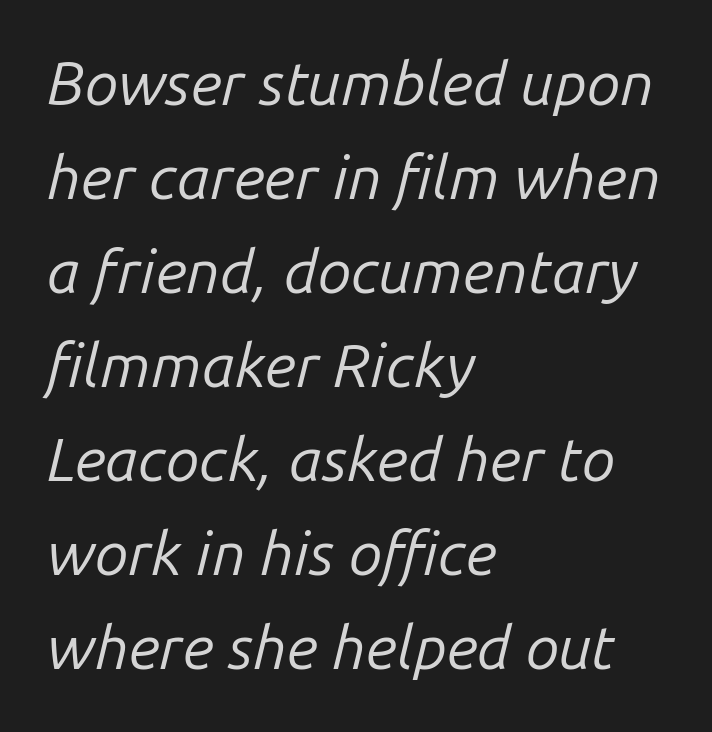
{"italic": "yes", "lean": "right", "slant_degrees": 14, "bold": "no", "weight": "regular", "width": "normal", "stroke_contrast": "low", "x_height": "medium", "monospaced": "no", "underline": "no", "align": "left", "line_spacing": "normal", "line_spacing_ratio": 1.54, "letter_spacing": "normal", "letter_spacing_em": 0.0, "glyph_px": 61}
